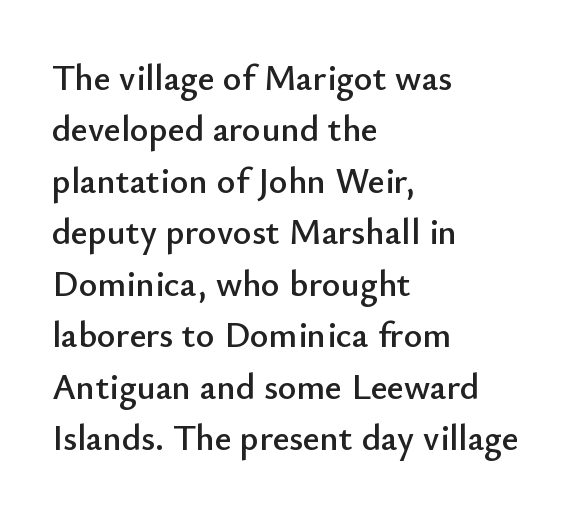
Characters remain perfectly vertical along every line. Standard letterfit; no display-style spreading of the glyphs. What's the leading like? Ordinary, nothing unusual. What kind of face is this? One without serifs — a sans. Rule under the text: the space is simply empty.
